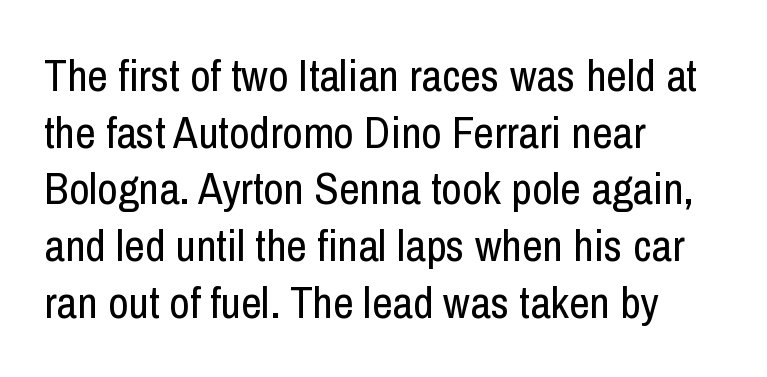
The font is comparable to plain body text, perhaps lighter. This rendering leaves character spacing at its baseline value. Any mark beneath the type? The region is blank. Each letter keeps its own natural width here, so spacing adapts to shape. The leading is moderate, giving the passage an even texture. Every stem runs plumb, perpendicular to the baseline.
